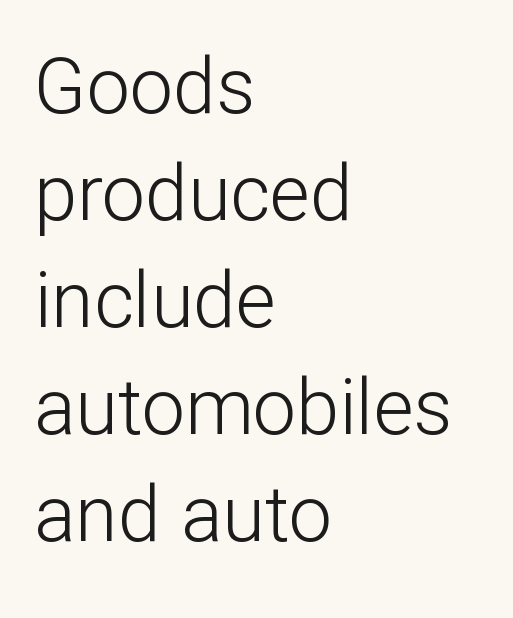
Q: Is the text bold? A: No.
Q: Is the text italic (slanted)? A: No, it is upright.
Q: Is the typeface a serif or a sans-serif typeface? A: Sans-serif.
Q: Is the text underlined? A: No.
Q: How is the paragraph aligned? A: Left-aligned.
Q: Is the spacing between letters normal or unusually wide? A: Normal.
Q: Is the spacing between lines tight, normal or loose? A: Normal.
Q: Width (condensed, normal, or wide)? A: Normal.
Q: Stroke contrast? A: Low.
Q: x-height? A: Medium.
Q: Monospaced? A: No.
